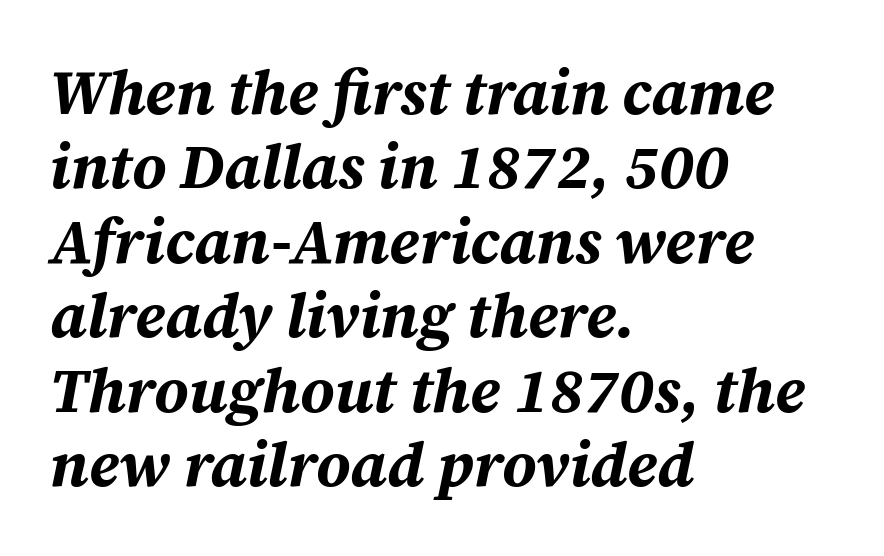
Q: Is the text bold? A: Yes.
Q: Is the text italic (slanted)? A: Yes, it leans right by about 12 degrees.
Q: Is the text underlined? A: No.
Q: How is the paragraph aligned? A: Left-aligned.
Q: Is the spacing between letters normal or unusually wide? A: Normal.
Q: Width (condensed, normal, or wide)? A: Normal.
Q: Stroke contrast? A: Medium.
Q: x-height? A: Medium.
Q: Monospaced? A: No.
